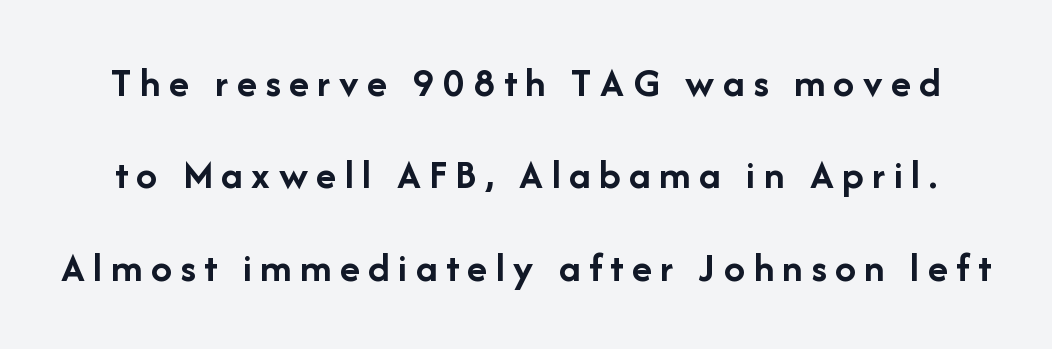
Notice the wide empty band between every row — that's loose leading. The baseline area is clear. Posture: upright roman. The passage shown is typed in a proportional face where columns would drift.
